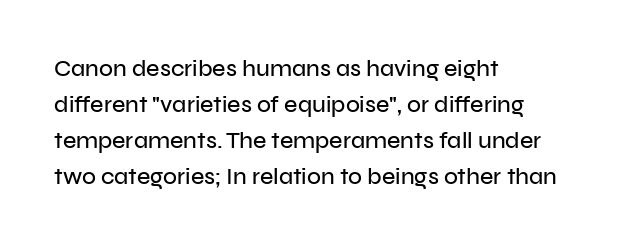
Q: Is the text italic (slanted)? A: No, it is upright.
Q: Is the text underlined? A: No.
Q: How is the paragraph aligned? A: Left-aligned.
Q: Is the spacing between letters normal or unusually wide? A: Normal.
Q: Is the spacing between lines tight, normal or loose? A: Normal.
